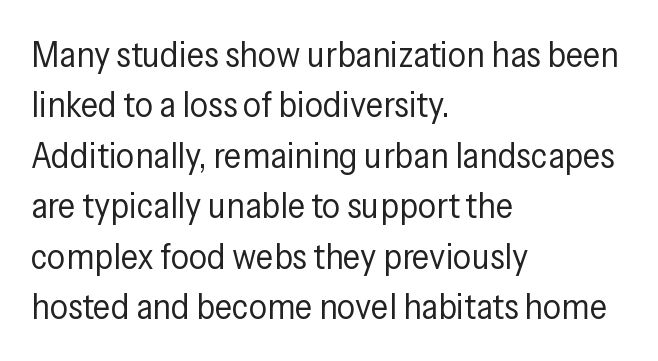
The image shows 36 px regular-weight, condensed sans-serif type, upright; set left-aligned, normal line spacing (1.4x), normal letter spacing, not underlined; low stroke contrast and a medium x-height.
